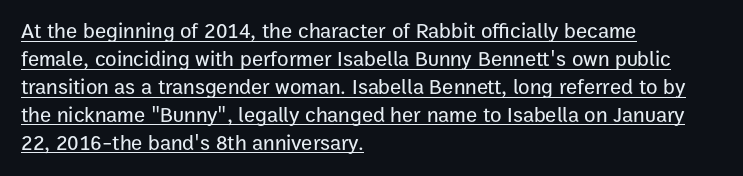
The image shows 21 px text type, upright; set left-aligned, normal line spacing (1.33x), normal letter spacing, underlined.
